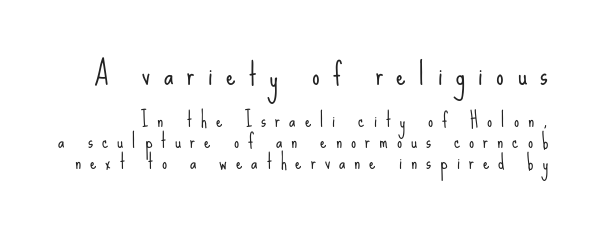
Q: Is the text bold? A: No.
Q: Is the text italic (slanted)? A: No, it is upright.
Q: Is the typeface a serif or a sans-serif typeface? A: Sans-serif.
Q: Is the text underlined? A: No.
Q: Is the spacing between letters normal or unusually wide? A: Unusually wide.
Q: Is the spacing between lines tight, normal or loose? A: Tight.
Q: Which block of text is set in a larger size, the first (top) or the second (bottom)? A: The first (top) one.
Q: Width (condensed, normal, or wide)? A: Condensed.
Q: Stroke contrast? A: Low.
Q: x-height? A: Small.
Q: Monospaced? A: No.
